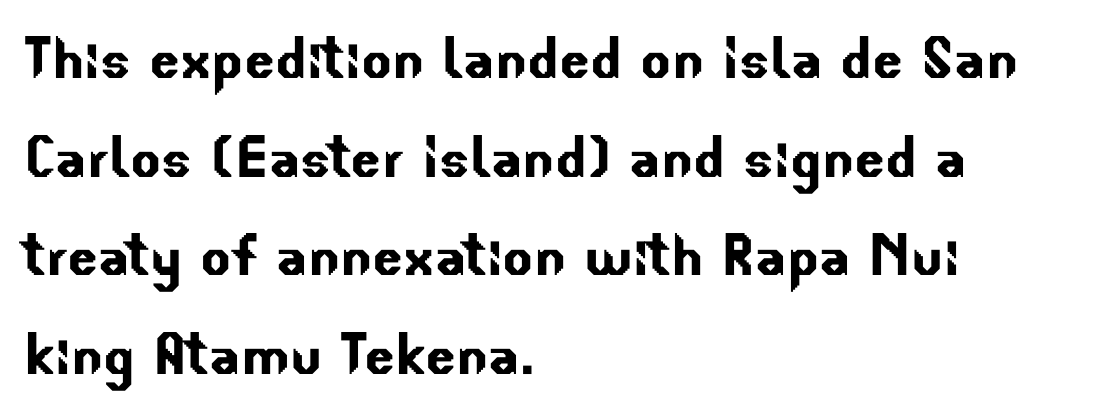
{"serif": "no", "width": "normal", "stroke_contrast": "low", "x_height": "small", "monospaced": "no", "underline": "no", "align": "left", "line_spacing": "normal", "line_spacing_ratio": 1.37, "letter_spacing": "normal", "letter_spacing_em": 0.0, "glyph_px": 72}
